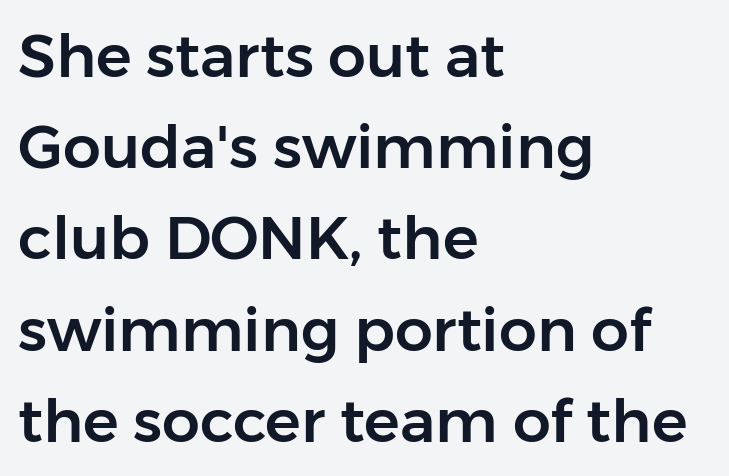
Q: Is the text italic (slanted)? A: No, it is upright.
Q: Is the typeface a serif or a sans-serif typeface? A: Sans-serif.
Q: Is the text underlined? A: No.
Q: How is the paragraph aligned? A: Left-aligned.
Q: Is the spacing between letters normal or unusually wide? A: Normal.
Q: Is the spacing between lines tight, normal or loose? A: Normal.
Q: Width (condensed, normal, or wide)? A: Normal.
Q: Stroke contrast? A: Low.
Q: x-height? A: Medium.
Q: Monospaced? A: No.
